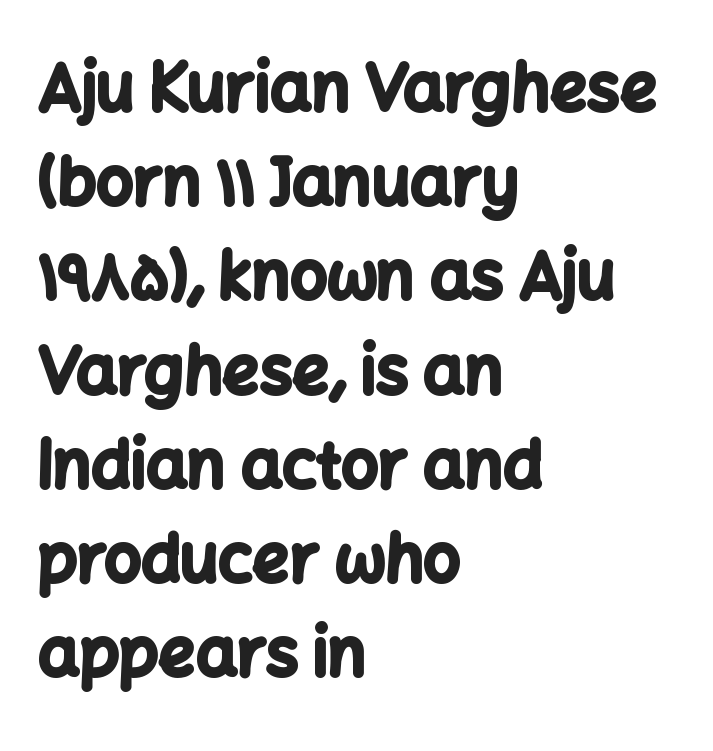
The gap between lines stays unmarked. Do the characters align in a grid? No, the font is proportional. Leading matches the norm, producing a regular column. Note: no serifs on the glyphs. Each line starts at the same left margin while the right side varies. These words are printed bold, with thick strokes throughout.
